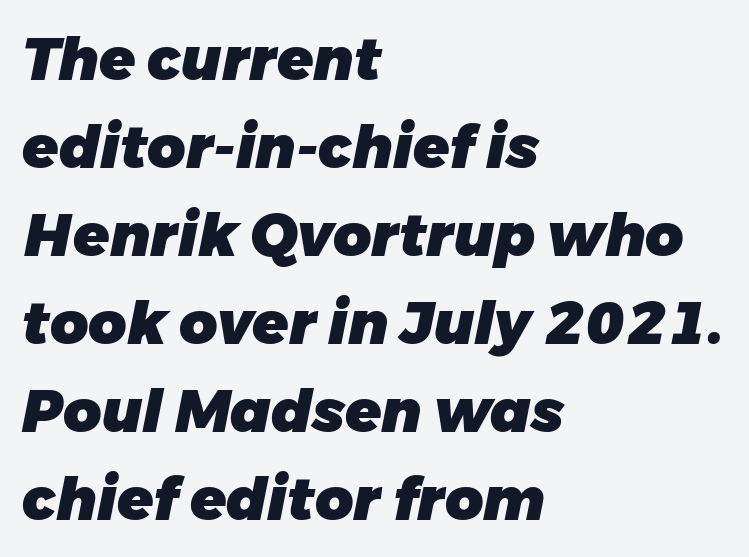
The image shows 59 px heavy type, italic (leaning right); set left-aligned, normal line spacing (1.49x), normal letter spacing, not underlined; low stroke contrast and a medium x-height.
